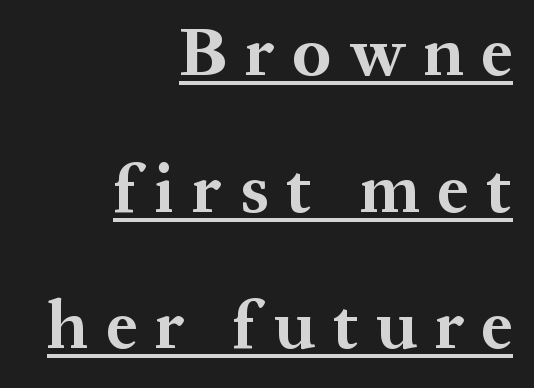
{"serif": "yes", "italic": "no", "bold": "yes", "weight": "bold", "width": "normal", "stroke_contrast": "medium", "x_height": "medium", "monospaced": "no", "underline": "yes", "align": "right", "line_spacing": "loose", "line_spacing_ratio": 1.98, "letter_spacing": "wide", "letter_spacing_em": 0.26, "glyph_px": 69}
